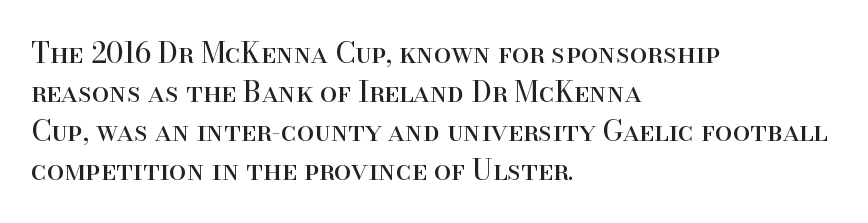
Q: Is the text bold? A: No.
Q: Is the text italic (slanted)? A: No, it is upright.
Q: Is the typeface a serif or a sans-serif typeface? A: Serif.
Q: Is the text underlined? A: No.
Q: How is the paragraph aligned? A: Left-aligned.
Q: Is the spacing between letters normal or unusually wide? A: Normal.
Q: Is the spacing between lines tight, normal or loose? A: Normal.
Q: Width (condensed, normal, or wide)? A: Normal.
Q: Stroke contrast? A: High.
Q: x-height? A: Small.
Q: Monospaced? A: No.
